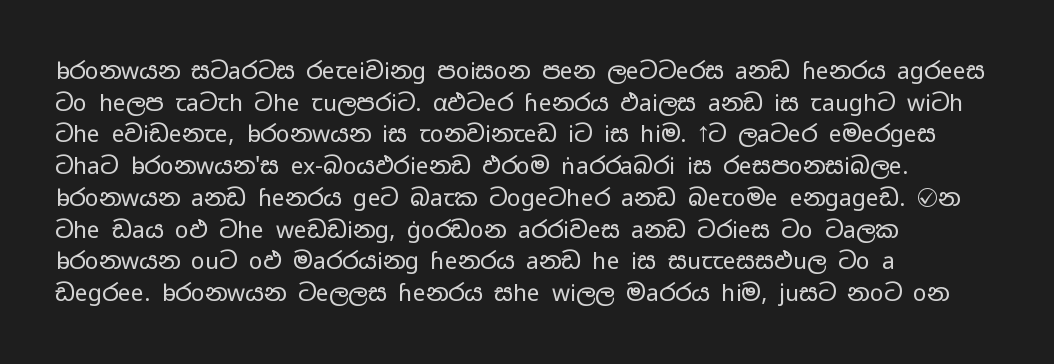
The image shows 23 px text type, upright; set left-aligned, normal line spacing (1.38x), normal letter spacing, not underlined.
